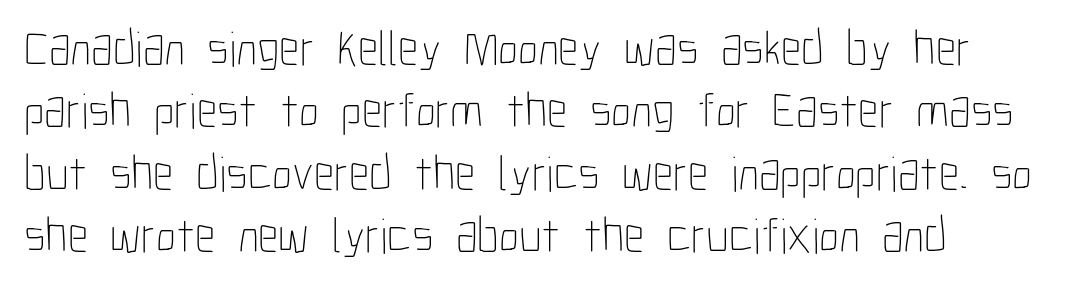
The image shows 50 px thin, condensed type, upright; set left-aligned, normal line spacing (1.25x), normal letter spacing, not underlined; low stroke contrast and a medium x-height.
